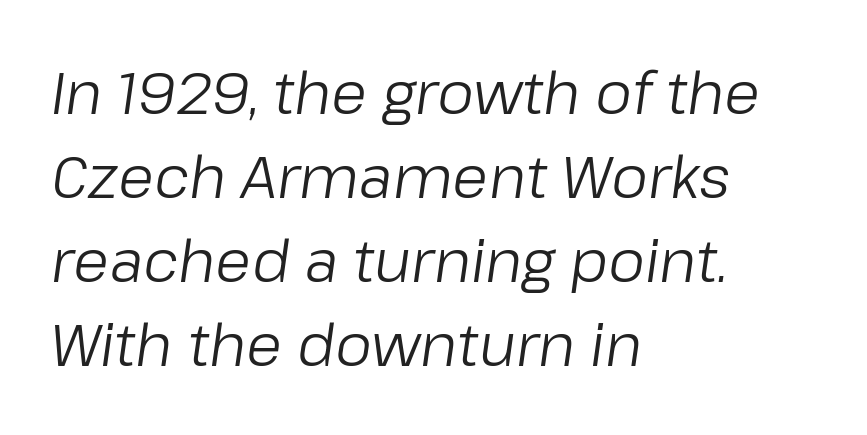
{"italic": "yes", "lean": "right", "slant_degrees": 8, "bold": "no", "weight": "regular", "width": "normal", "stroke_contrast": "low", "x_height": "medium", "monospaced": "no", "underline": "no", "align": "left", "line_spacing": "normal", "line_spacing_ratio": 1.45, "letter_spacing": "normal", "letter_spacing_em": 0.0, "glyph_px": 58}
